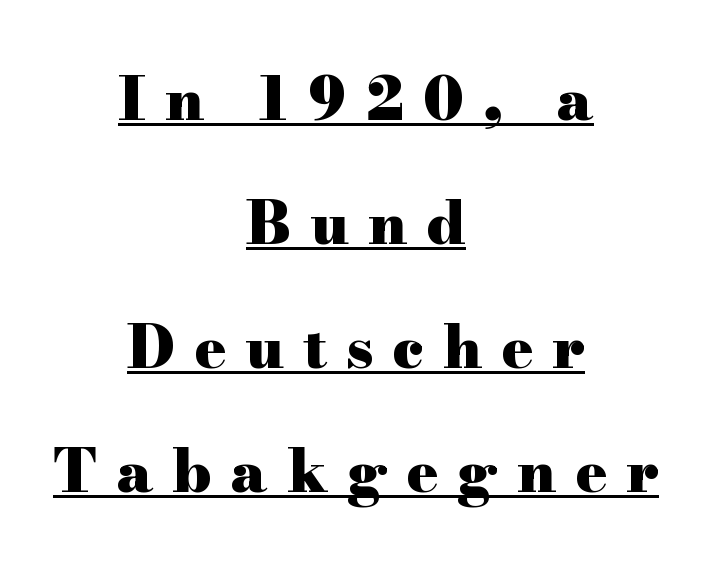
The letters advance in unequal steps, a hallmark of proportional type. These lines stack symmetrically, like a column narrowing and widening about its center. Caption: expanded tracking, letters set apart. Each new line begins a long way beneath the previous one. Strokes here are thick enough to call this a true bold. The characters display serif detailing at their extremities.
